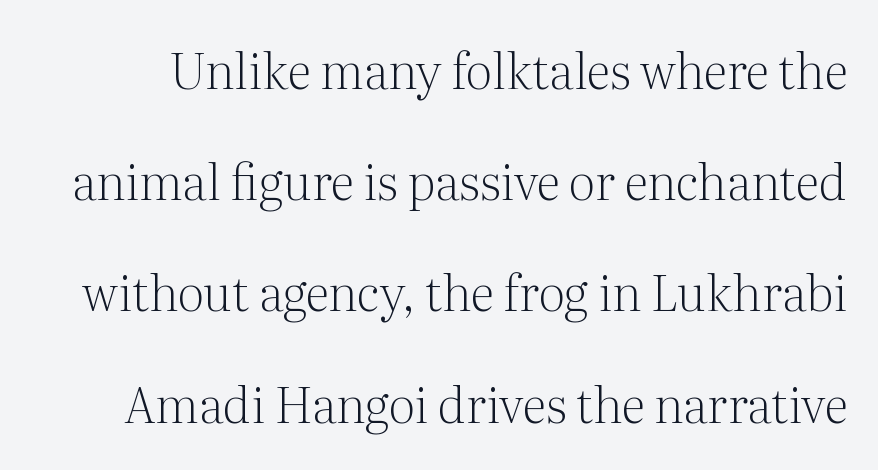
The image shows 49 px light serif type, upright; set loose line spacing (2.27x), normal letter spacing, not underlined; medium stroke contrast and a medium x-height.
